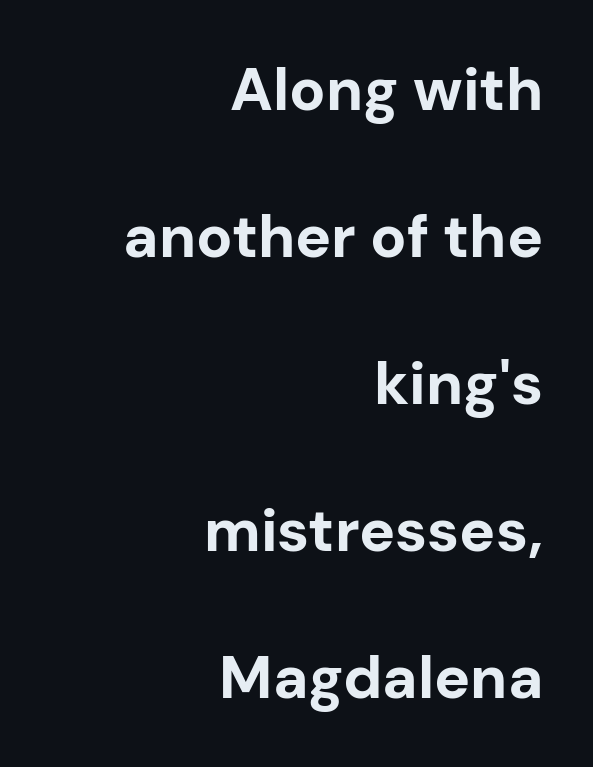
The image shows 60 px bold sans-serif type, upright; set right-aligned, loose line spacing (2.45x), normal letter spacing, not underlined; low stroke contrast and a medium x-height.
